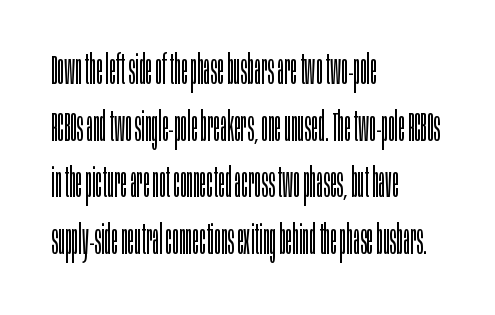
Q: Is the text bold? A: No.
Q: Is the text italic (slanted)? A: No, it is upright.
Q: Is the typeface a serif or a sans-serif typeface? A: Sans-serif.
Q: Is the text underlined? A: No.
Q: How is the paragraph aligned? A: Left-aligned.
Q: Is the spacing between letters normal or unusually wide? A: Normal.
Q: Is the spacing between lines tight, normal or loose? A: Normal.
Q: Width (condensed, normal, or wide)? A: Condensed.
Q: Stroke contrast? A: Low.
Q: x-height? A: Large.
Q: Monospaced? A: No.
